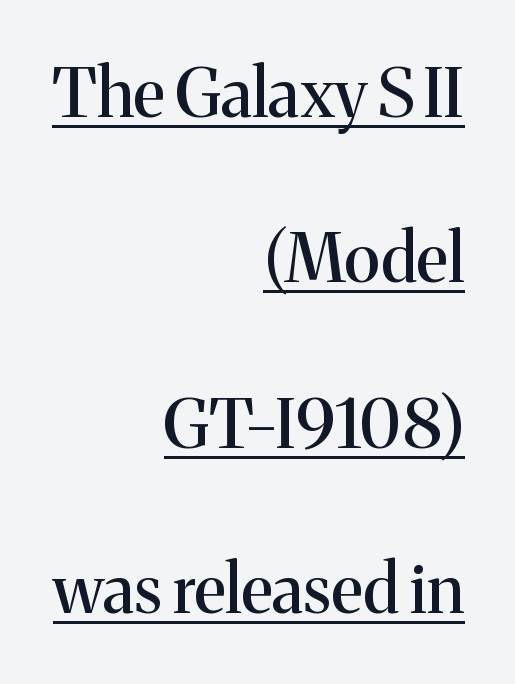
The image shows 67 px serif type, upright; set right-aligned, loose line spacing (2.47x), normal letter spacing, underlined; medium stroke contrast and a medium x-height.
